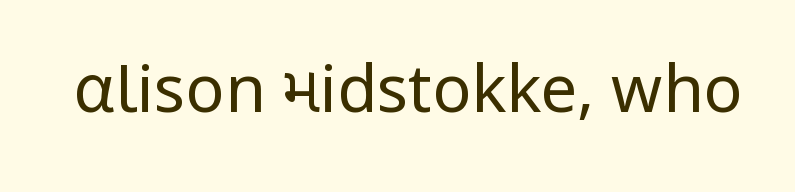
{"serif": "no", "italic": "no", "bold": "no", "weight": "regular", "width": "normal", "stroke_contrast": "low", "x_height": "medium", "monospaced": "no", "underline": "no", "letter_spacing": "normal", "letter_spacing_em": 0.0, "glyph_px": 65}
